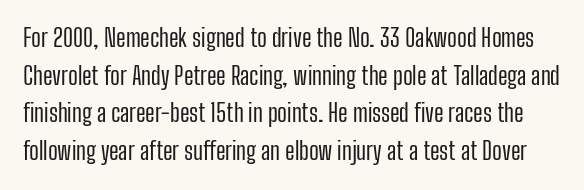
Q: Is the text bold? A: No.
Q: Is the text italic (slanted)? A: No, it is upright.
Q: Is the text underlined? A: No.
Q: Is the spacing between letters normal or unusually wide? A: Normal.
Q: Is the spacing between lines tight, normal or loose? A: Normal.
